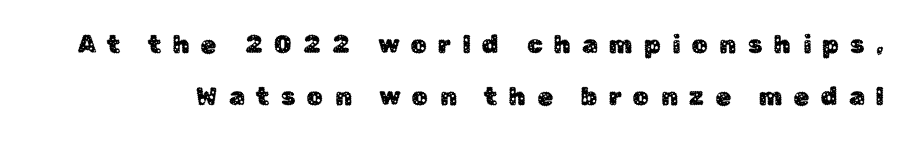
Glance below the letters and you will spot only blank space. These lines have a slow, spaced-out rhythm from letter to letter. Do the letters lean? They stand straight. The block of text is sparse from top to bottom, with ample space between rows.
